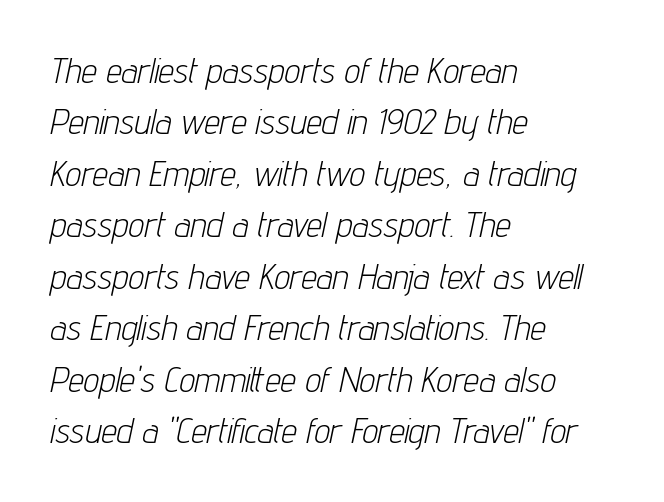
{"italic": "yes", "lean": "right", "slant_degrees": 12, "bold": "no", "weight": "light", "width": "condensed", "stroke_contrast": "low", "x_height": "medium", "monospaced": "no", "underline": "no", "align": "left", "line_spacing": "normal", "line_spacing_ratio": 1.47, "letter_spacing": "normal", "letter_spacing_em": 0.0, "glyph_px": 35}
